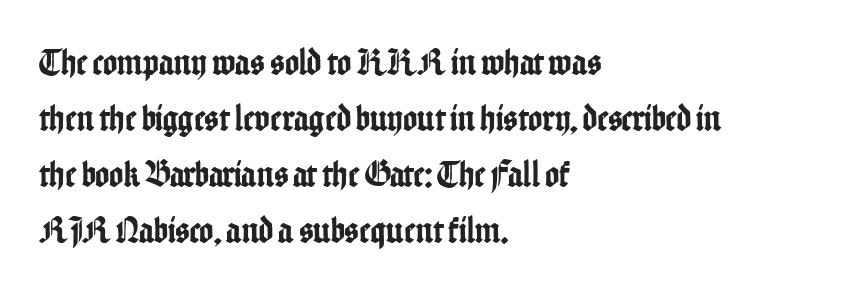
{"serif": "no", "italic": "no", "width": "condensed", "stroke_contrast": "low", "x_height": "medium", "monospaced": "no", "underline": "no", "align": "left", "line_spacing": "normal", "line_spacing_ratio": 1.47, "letter_spacing": "normal", "letter_spacing_em": 0.0, "glyph_px": 38}
